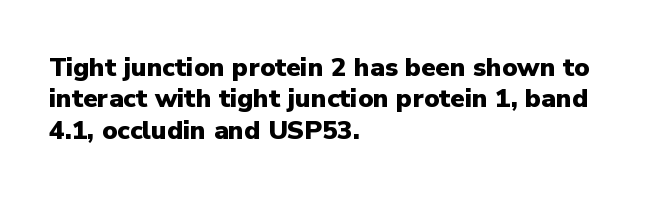
Q: Is the text bold? A: Yes.
Q: Is the text italic (slanted)? A: No, it is upright.
Q: Is the text underlined? A: No.
Q: How is the paragraph aligned? A: Left-aligned.
Q: Is the spacing between letters normal or unusually wide? A: Normal.
